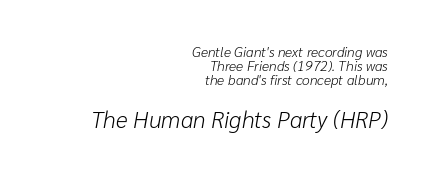
Q: Is the text bold? A: No.
Q: Is the text italic (slanted)? A: Yes, it leans right by about 10 degrees.
Q: Is the text underlined? A: No.
Q: How is the paragraph aligned? A: Right-aligned.
Q: Is the spacing between letters normal or unusually wide? A: Normal.
Q: Is the spacing between lines tight, normal or loose? A: Tight.
Q: Which block of text is set in a larger size, the first (top) or the second (bottom)? A: The second (bottom) one.
